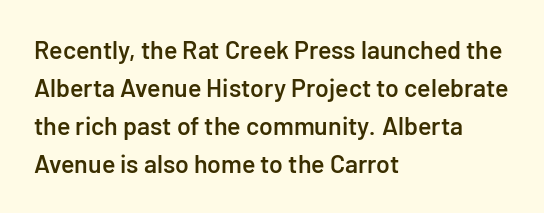
{"italic": "no", "bold": "semi", "underline": "no", "align": "left", "line_spacing": "normal", "line_spacing_ratio": 1.52, "letter_spacing": "normal", "letter_spacing_em": 0.0, "glyph_px": 25}
